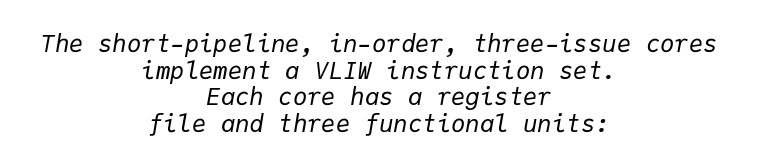
Q: Is the text bold? A: No.
Q: Is the text italic (slanted)? A: Yes, it leans right by about 9 degrees.
Q: Is the text underlined? A: No.
Q: How is the paragraph aligned? A: Centered.
Q: Is the spacing between letters normal or unusually wide? A: Normal.
Q: Is the spacing between lines tight, normal or loose? A: Tight.
